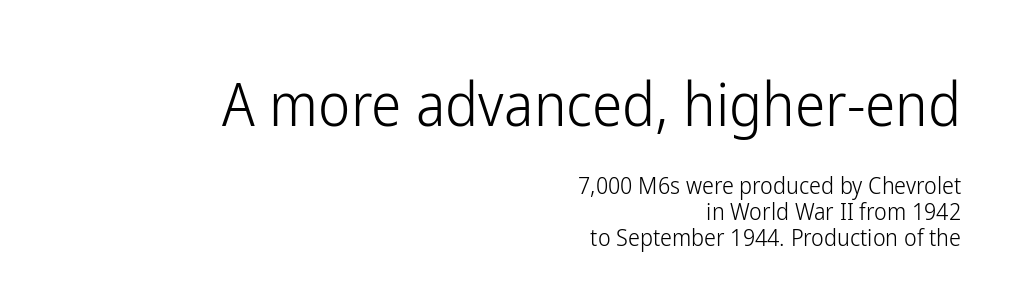
{"serif": "no", "italic": "no", "bold": "no", "weight": "light", "width": "condensed", "stroke_contrast": "low", "x_height": "medium", "monospaced": "no", "underline": "no", "align": "right", "line_spacing": "tight", "line_spacing_ratio": 1.08, "letter_spacing": "normal", "letter_spacing_em": 0.0, "larger_block": "first", "size_ratio": 2.54, "glyph_px": 61}
